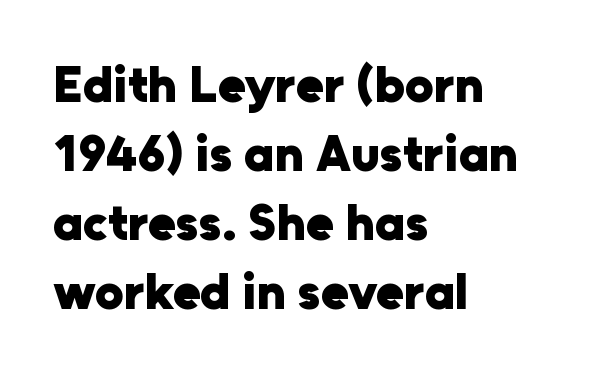
The image shows 51 px heavy sans-serif type, upright; set left-aligned, normal line spacing (1.35x), normal letter spacing, not underlined; low stroke contrast and a medium x-height.
